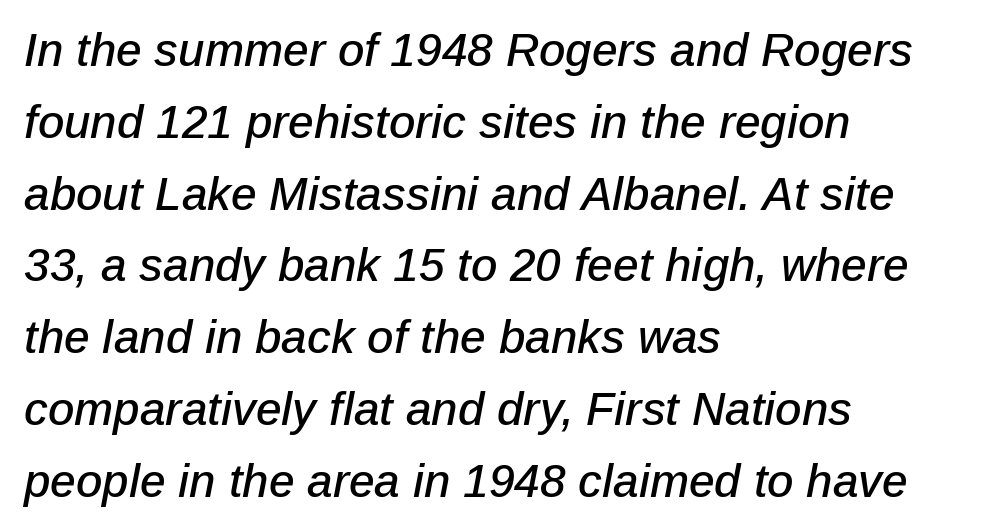
Q: Is the text italic (slanted)? A: Yes, it leans right by about 12 degrees.
Q: Is the text underlined? A: No.
Q: How is the paragraph aligned? A: Left-aligned.
Q: Is the spacing between letters normal or unusually wide? A: Normal.
Q: Is the spacing between lines tight, normal or loose? A: Normal.
Q: Width (condensed, normal, or wide)? A: Normal.
Q: Stroke contrast? A: Low.
Q: x-height? A: Medium.
Q: Monospaced? A: No.
